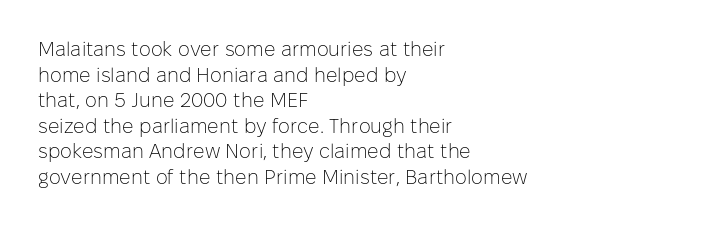
{"italic": "no", "bold": "no", "underline": "no", "align": "left", "line_spacing": "normal", "line_spacing_ratio": 1.28, "letter_spacing": "normal", "letter_spacing_em": 0.0, "glyph_px": 20}
